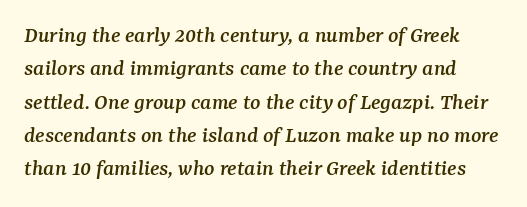
{"italic": "yes", "lean": "right", "slant_degrees": 7, "underline": "no", "line_spacing": "normal", "line_spacing_ratio": 1.39, "letter_spacing": "normal", "letter_spacing_em": 0.0, "glyph_px": 24}
